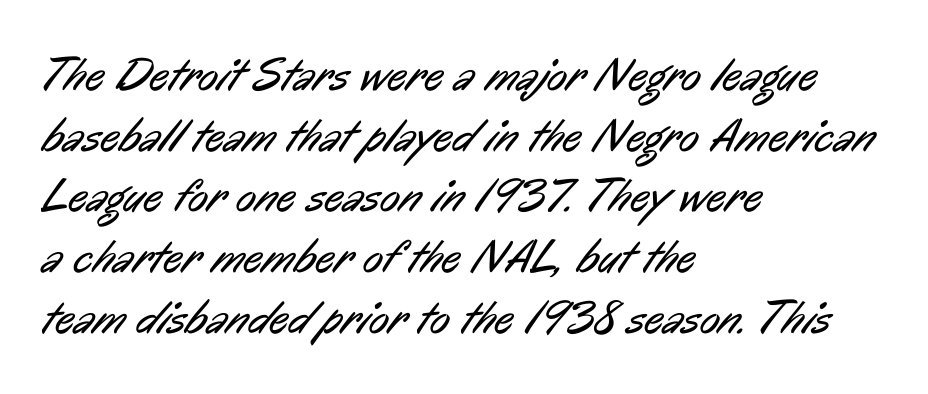
The image shows 47 px regular-weight, condensed sans-serif type; set left-aligned, normal line spacing (1.29x), normal letter spacing, not underlined; low stroke contrast and a medium x-height.
